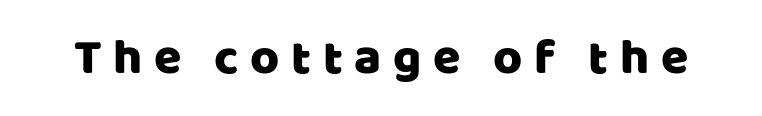
Classification — sans serif. The letters advance in unequal steps, a hallmark of proportional type. Ordinary non-slanted type is in use. The letterforms stand isolated, each surrounded by extra space.
